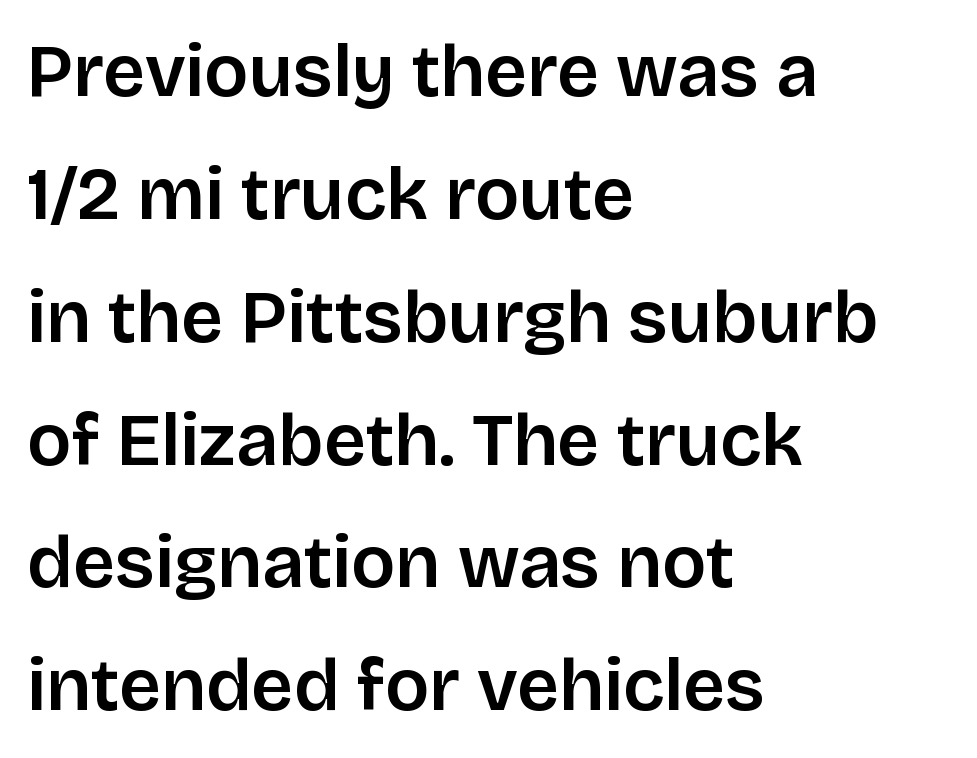
{"serif": "no", "italic": "no", "bold": "semi", "weight": "semibold", "width": "normal", "stroke_contrast": "low", "x_height": "large", "monospaced": "no", "underline": "no", "align": "left", "line_spacing": "normal", "line_spacing_ratio": 1.66, "letter_spacing": "normal", "letter_spacing_em": 0.0, "glyph_px": 74}
